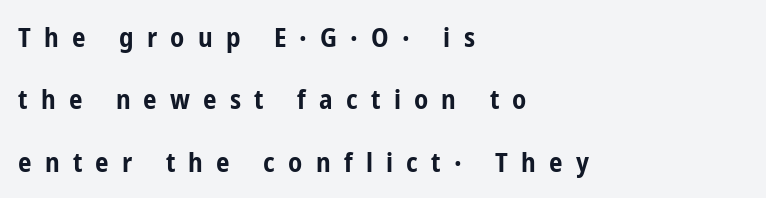
The characters look thick and weighty, a clear bold. Ordinary non-slanted type is in use. Summary of vertical rhythm: relaxed, with wide interline spacing. Teacher's note: observe the even left margin — that is flush-left alignment. The letterforms stand isolated, each surrounded by extra space.
